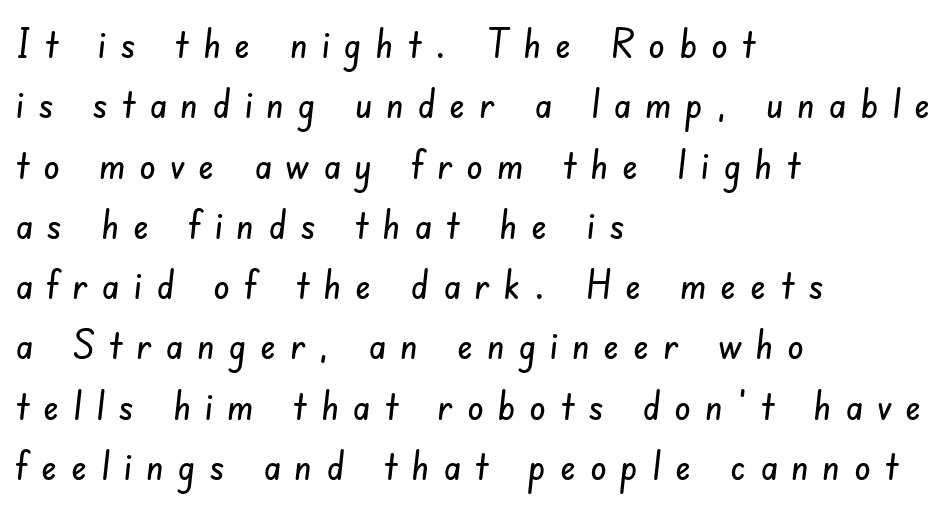
Q: Is the typeface a serif or a sans-serif typeface? A: Sans-serif.
Q: Is the text underlined? A: No.
Q: How is the paragraph aligned? A: Left-aligned.
Q: Is the spacing between letters normal or unusually wide? A: Unusually wide.
Q: Is the spacing between lines tight, normal or loose? A: Normal.
Q: Width (condensed, normal, or wide)? A: Condensed.
Q: Stroke contrast? A: Low.
Q: x-height? A: Small.
Q: Monospaced? A: No.
